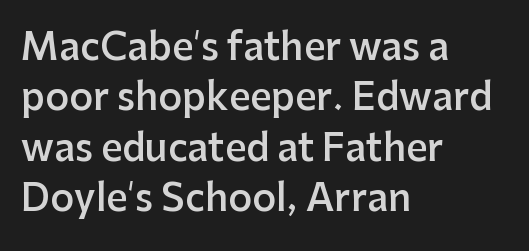
The image shows 37 px semibold sans-serif type, upright; set left-aligned, normal line spacing (1.36x), normal letter spacing, not underlined; low stroke contrast and a medium x-height.
